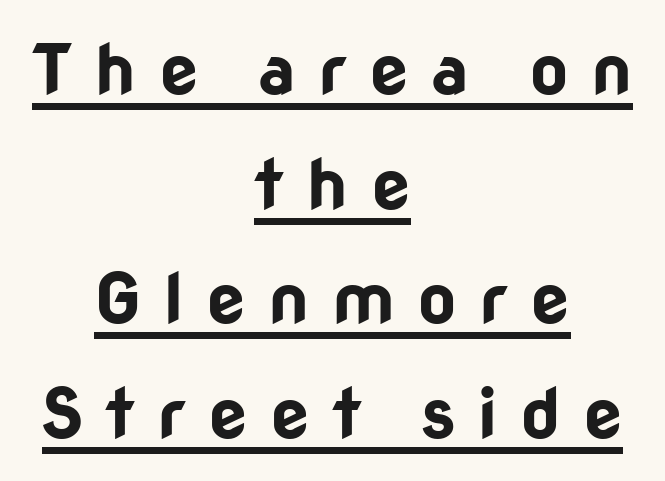
Q: Is the text bold? A: Yes.
Q: Is the text italic (slanted)? A: No, it is upright.
Q: Is the typeface a serif or a sans-serif typeface? A: Sans-serif.
Q: Is the text underlined? A: Yes.
Q: How is the paragraph aligned? A: Centered.
Q: Is the spacing between letters normal or unusually wide? A: Unusually wide.
Q: Is the spacing between lines tight, normal or loose? A: Normal.
Q: Width (condensed, normal, or wide)? A: Normal.
Q: Stroke contrast? A: Low.
Q: x-height? A: Medium.
Q: Monospaced? A: No.
